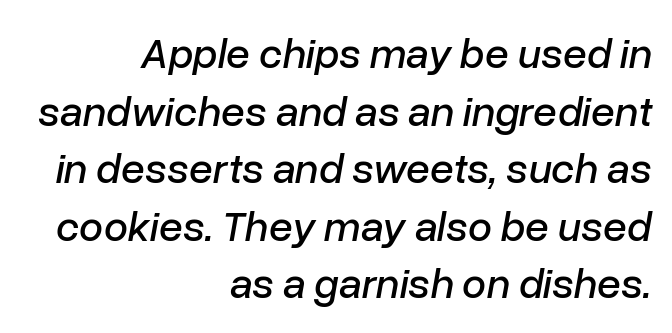
{"italic": "yes", "lean": "right", "slant_degrees": 10, "width": "normal", "stroke_contrast": "low", "x_height": "medium", "monospaced": "no", "underline": "no", "align": "right", "line_spacing": "normal", "line_spacing_ratio": 1.34, "letter_spacing": "normal", "letter_spacing_em": 0.0, "glyph_px": 43}
